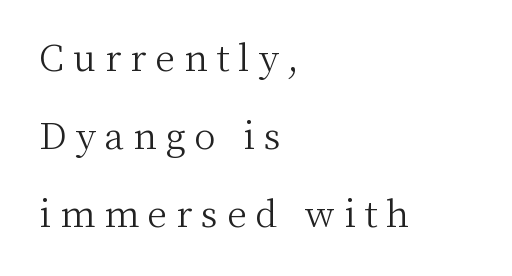
Q: Is the text bold? A: No.
Q: Is the text italic (slanted)? A: No, it is upright.
Q: Is the typeface a serif or a sans-serif typeface? A: Serif.
Q: Is the text underlined? A: No.
Q: How is the paragraph aligned? A: Left-aligned.
Q: Is the spacing between letters normal or unusually wide? A: Unusually wide.
Q: Is the spacing between lines tight, normal or loose? A: Loose.
Q: Width (condensed, normal, or wide)? A: Normal.
Q: Stroke contrast? A: Medium.
Q: x-height? A: Medium.
Q: Monospaced? A: No.
